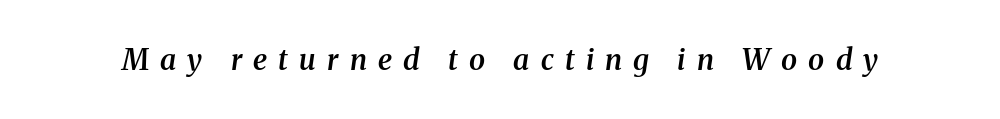
{"serif": "yes", "italic": "yes", "lean": "right", "slant_degrees": 8, "bold": "semi", "weight": "semibold", "width": "normal", "stroke_contrast": "medium", "x_height": "medium", "monospaced": "no", "underline": "no", "letter_spacing": "wide", "letter_spacing_em": 0.39, "glyph_px": 29}
